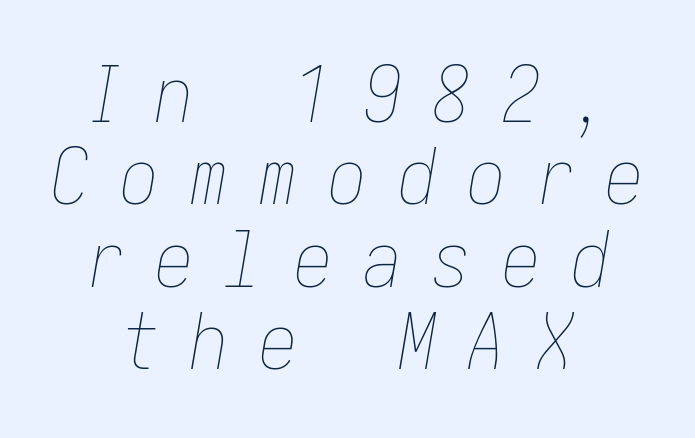
{"italic": "yes", "lean": "right", "slant_degrees": 10, "bold": "no", "weight": "thin", "width": "condensed", "stroke_contrast": "low", "x_height": "medium", "underline": "no", "align": "center", "line_spacing": "tight", "line_spacing_ratio": 1.07, "letter_spacing": "wide", "letter_spacing_em": 0.4, "glyph_px": 77}
